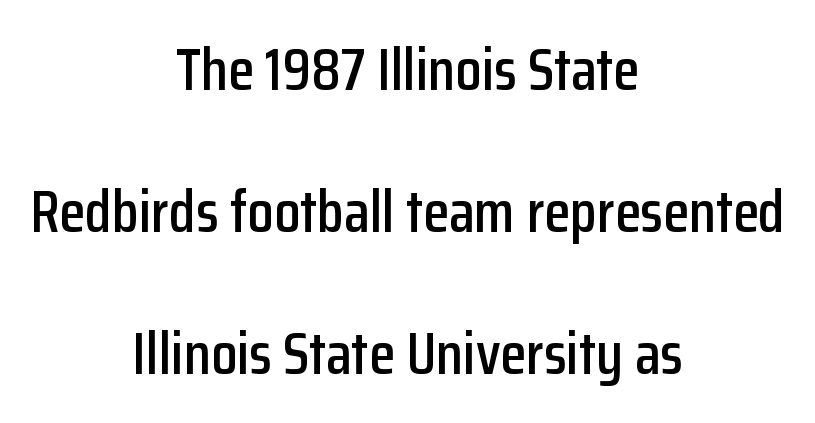
The image shows 60 px condensed sans-serif type, upright; set centered, loose line spacing (2.37x), normal letter spacing, not underlined; low stroke contrast and a medium x-height.
